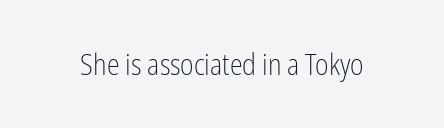
Do the characters align in a grid? No, the font is proportional. The specimen reads as upright at a glance. The tracking reads as untouched default to a designer's eye. Serifs: no, the terminals of the letterforms are clean. Stems and bowls with no extra thickness — not bold.
